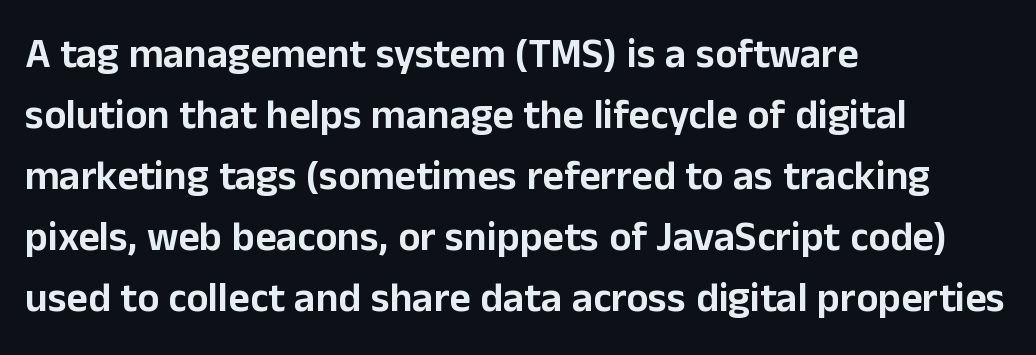
Rendered with straight, roman letterforms. Anything drawn beneath the words? Only blank space. Vertical spacing — default. The typesetter chose a ragged-right arrangement here.
